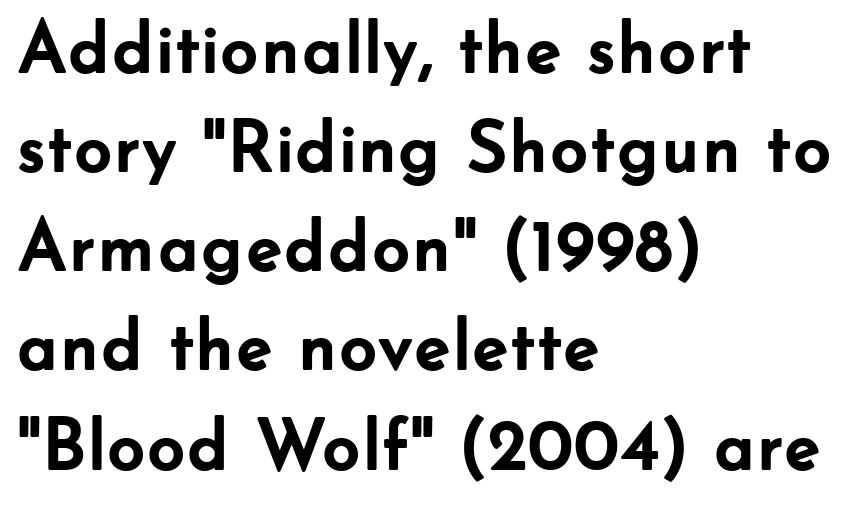
The image shows 74 px semibold sans-serif type, upright; set left-aligned, normal line spacing (1.34x), normal letter spacing, not underlined; low stroke contrast and a small x-height.
